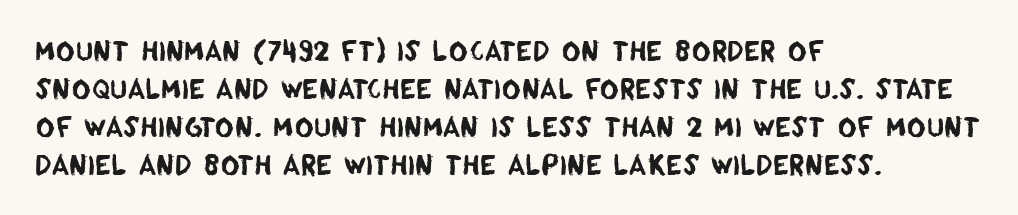
The image shows 26 px text type; set left-aligned, normal line spacing (1.46x), normal letter spacing, not underlined.
